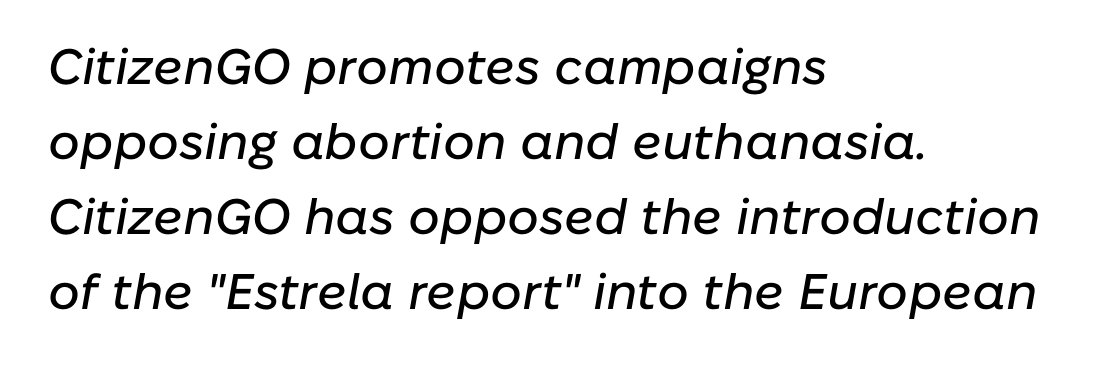
The image shows 50 px text type, italic (leaning right); set left-aligned, normal line spacing (1.5x), normal letter spacing, not underlined; low stroke contrast and a medium x-height.
